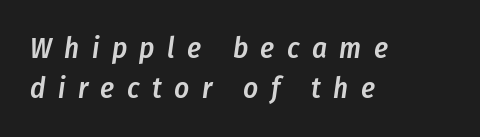
A typesetter would call this proportional, since set widths differ per character. The whole block is typeset with a tilt. Quick note: underline off. In terms of weight, the rendering is demibold, just under bold.
